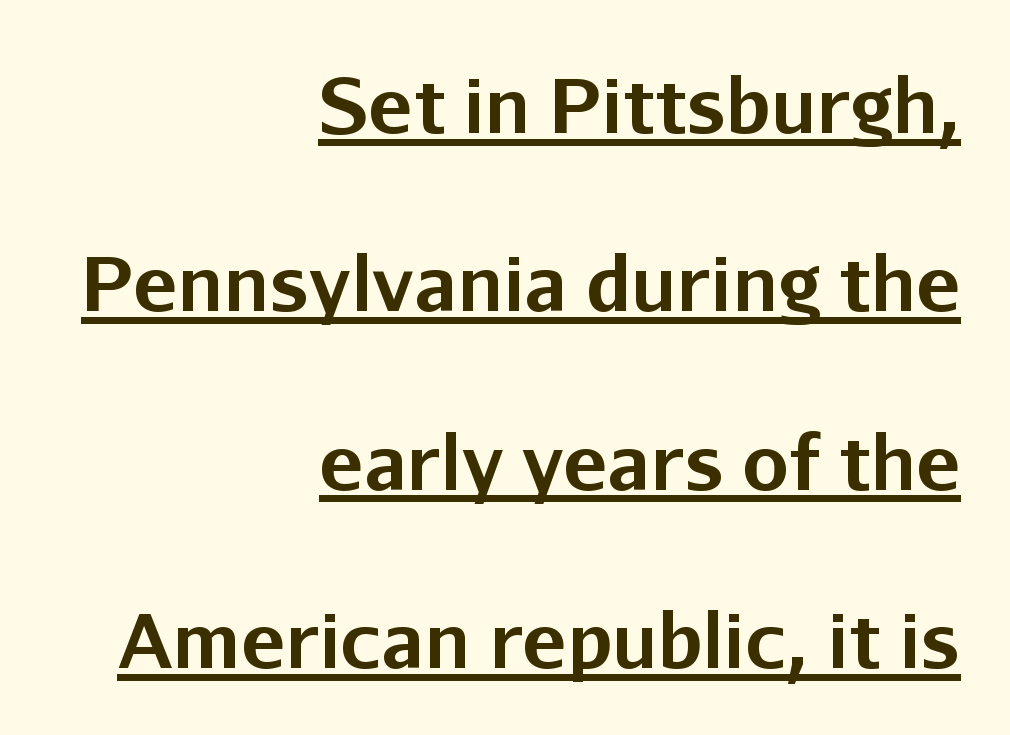
Q: Is the text bold? A: Yes.
Q: Is the text italic (slanted)? A: No, it is upright.
Q: Is the typeface a serif or a sans-serif typeface? A: Sans-serif.
Q: Is the text underlined? A: Yes.
Q: How is the paragraph aligned? A: Right-aligned.
Q: Is the spacing between letters normal or unusually wide? A: Normal.
Q: Is the spacing between lines tight, normal or loose? A: Loose.
Q: Width (condensed, normal, or wide)? A: Normal.
Q: Stroke contrast? A: Low.
Q: x-height? A: Medium.
Q: Monospaced? A: No.
